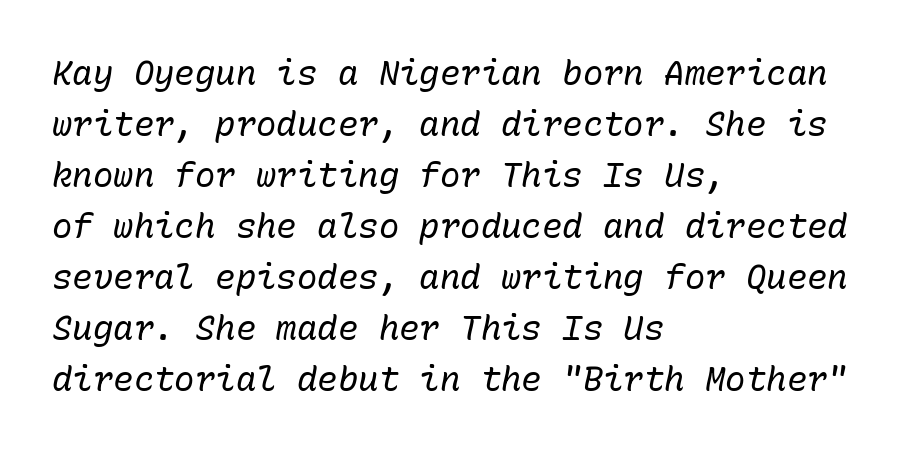
Tracking here is standard; glyphs follow each other at the usual distance. This rendering uses left alignment, leaving the right contour irregular. Has an underline been added? It has not. Think of a typewriter: that constant character pitch is what you see here. Letters have the restrained weight of plain body copy at most.
